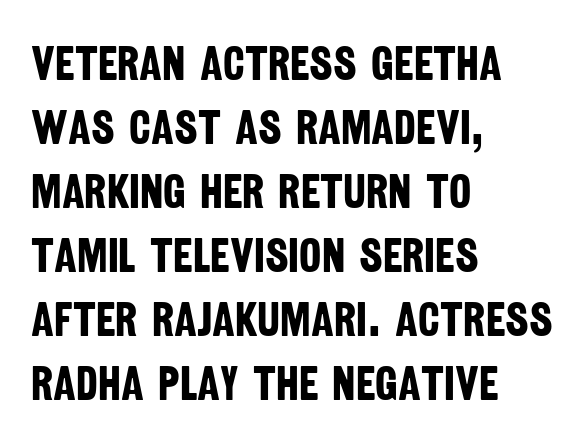
Q: Is the text bold? A: Yes.
Q: Is the typeface a serif or a sans-serif typeface? A: Sans-serif.
Q: Is the text underlined? A: No.
Q: How is the paragraph aligned? A: Left-aligned.
Q: Is the spacing between letters normal or unusually wide? A: Normal.
Q: Is the spacing between lines tight, normal or loose? A: Normal.
Q: Width (condensed, normal, or wide)? A: Condensed.
Q: Stroke contrast? A: Low.
Q: x-height? A: Large.
Q: Monospaced? A: No.
